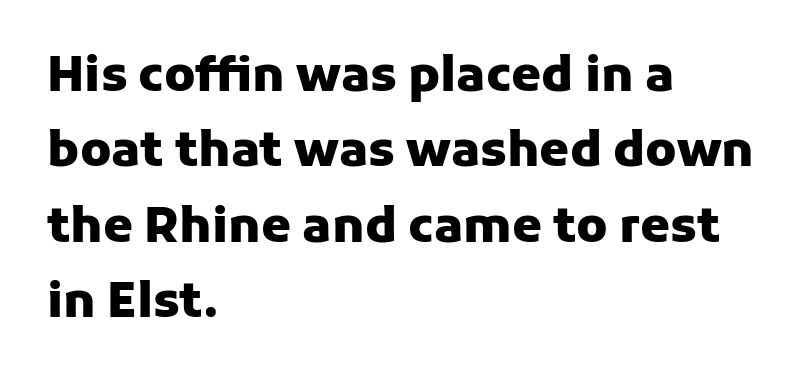
Q: Is the text bold? A: Yes.
Q: Is the text italic (slanted)? A: No, it is upright.
Q: Is the typeface a serif or a sans-serif typeface? A: Sans-serif.
Q: Is the text underlined? A: No.
Q: How is the paragraph aligned? A: Left-aligned.
Q: Is the spacing between letters normal or unusually wide? A: Normal.
Q: Is the spacing between lines tight, normal or loose? A: Normal.
Q: Width (condensed, normal, or wide)? A: Normal.
Q: Stroke contrast? A: Low.
Q: x-height? A: Medium.
Q: Monospaced? A: No.
